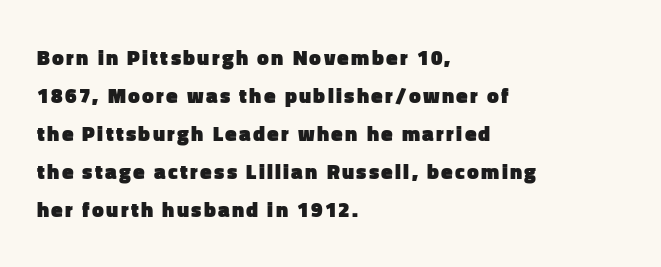
The image shows 21 px bold type, upright; set left-aligned, line spacing 1.81x, not underlined.
